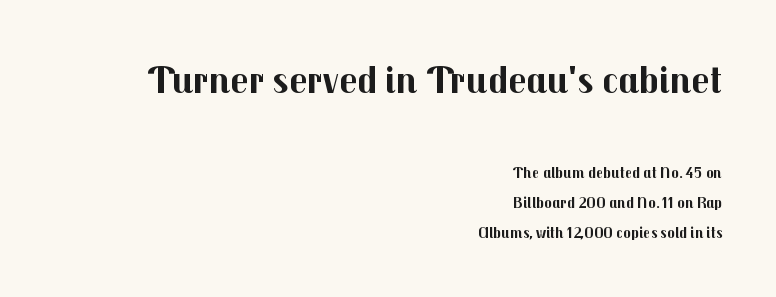
The image shows 40 px bold sans-serif type, upright; set right-aligned, line spacing 1.89x, normal letter spacing, not underlined; the first (top) block is 2.5x larger; medium stroke contrast and a medium x-height.
